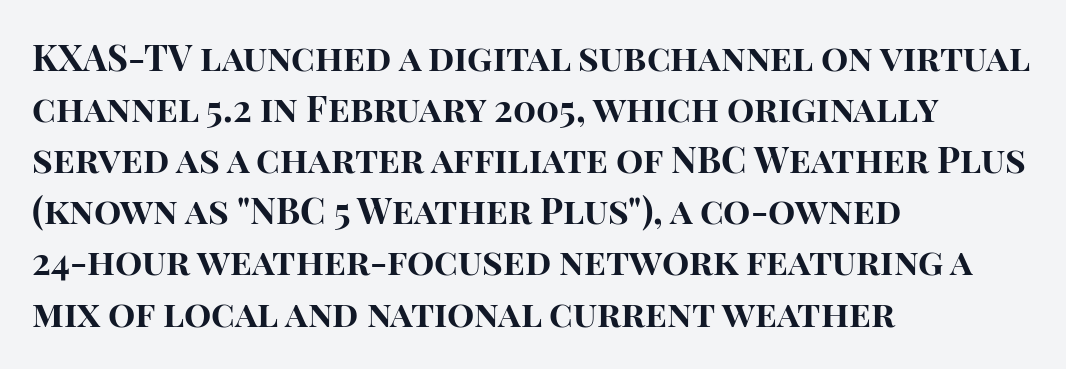
Line spacing here is normal. The type sits square on the baseline with zero lean. Strong, thick strokes mark this as bold type. What kind of face is this? One without serifs — a sans.
